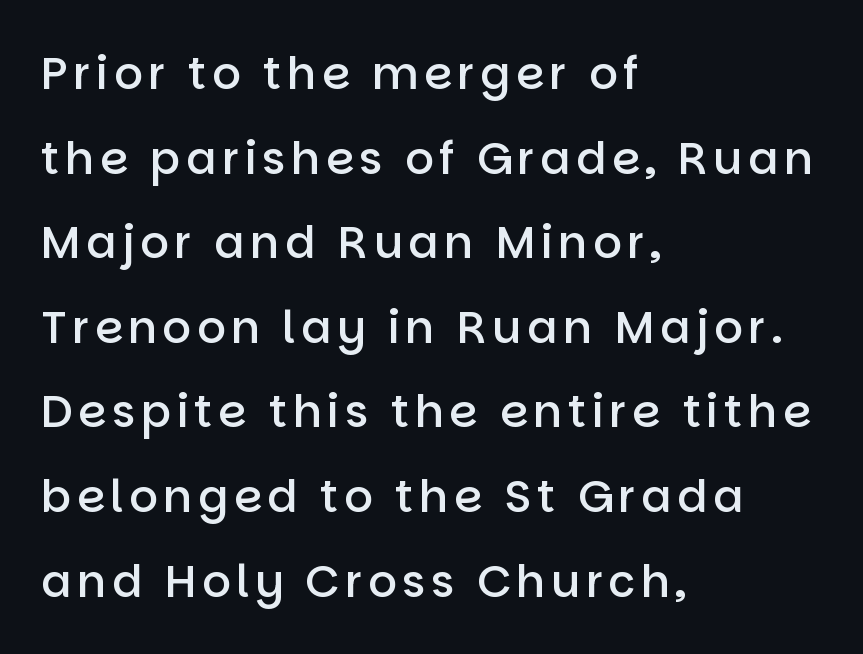
{"serif": "no", "italic": "no", "bold": "semi", "weight": "semibold", "width": "normal", "stroke_contrast": "low", "x_height": "large", "monospaced": "no", "underline": "no", "align": "left", "line_spacing_ratio": 1.88, "glyph_px": 45}
